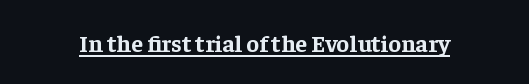
The image shows 24 px bold type, upright; set normal letter spacing, underlined.
